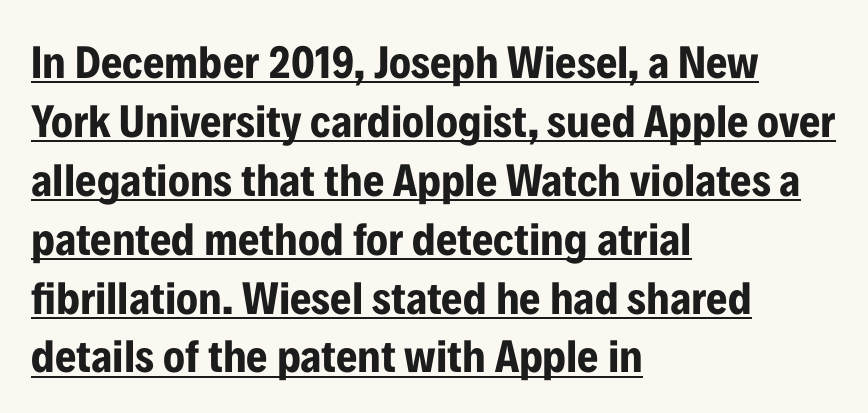
{"serif": "no", "italic": "no", "bold": "yes", "weight": "bold", "width": "condensed", "stroke_contrast": "low", "x_height": "medium", "monospaced": "no", "underline": "yes", "align": "left", "line_spacing": "normal", "line_spacing_ratio": 1.28, "letter_spacing": "normal", "letter_spacing_em": 0.0, "glyph_px": 46}
